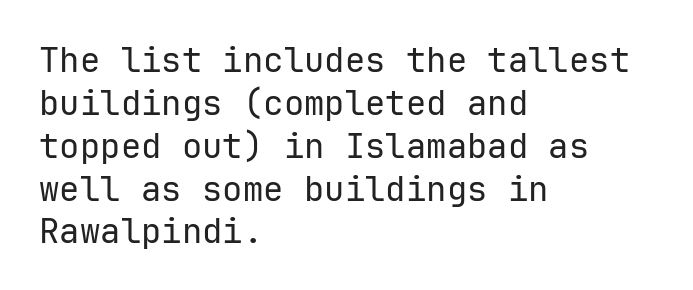
Q: Is the text bold? A: No.
Q: Is the text italic (slanted)? A: No, it is upright.
Q: Is the typeface a serif or a sans-serif typeface? A: Sans-serif.
Q: Is the text underlined? A: No.
Q: How is the paragraph aligned? A: Left-aligned.
Q: Is the spacing between letters normal or unusually wide? A: Normal.
Q: Is the spacing between lines tight, normal or loose? A: Normal.
Q: Width (condensed, normal, or wide)? A: Normal.
Q: Stroke contrast? A: Low.
Q: x-height? A: Medium.
